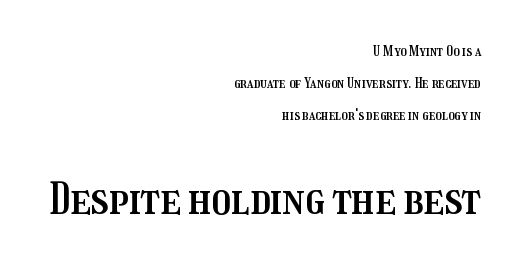
Summary of vertical rhythm: relaxed, with wide interline spacing. The words here are not underlined. This sample uses an upright cut, with every glyph sitting square on the baseline. The later block is typeset at a bigger size than the earlier block.
